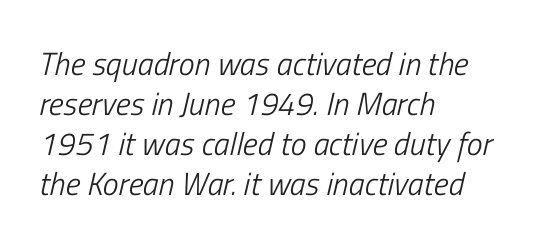
The horizontal fit of the characters is conventional and even. The passage shown is typed in a proportional face where columns would drift. The paragraph has a hard left edge and a soft right edge. Plain, unruled lines of type.
